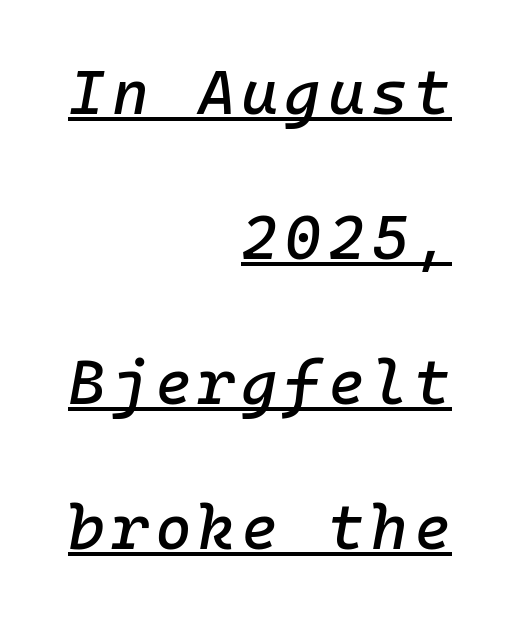
The image shows 63 px text type, italic (leaning right), monospaced; set right-aligned, loose line spacing (2.3x), underlined; low stroke contrast and a medium x-height.
